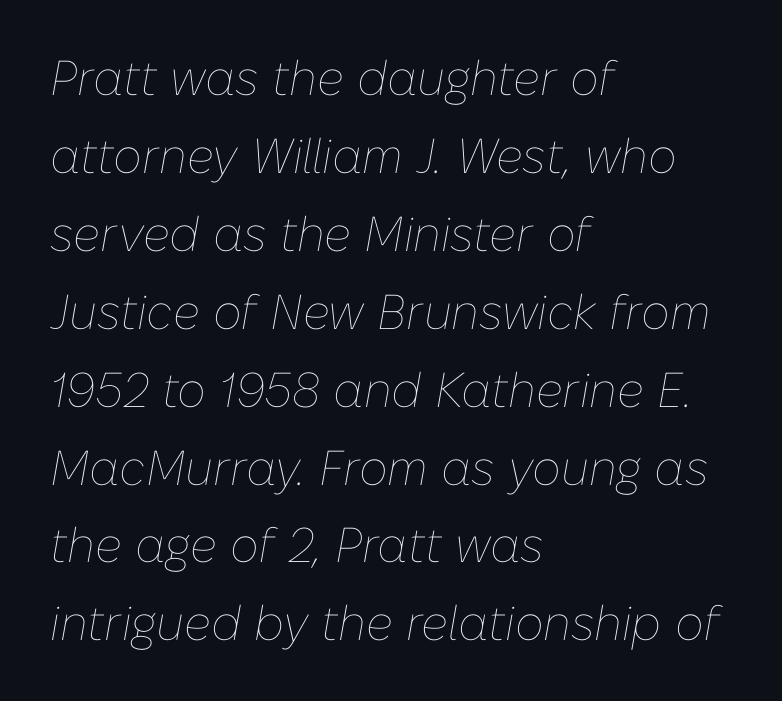
The image shows 49 px thin type, italic (leaning right); set left-aligned, normal line spacing (1.59x), normal letter spacing, not underlined; low stroke contrast and a medium x-height.
